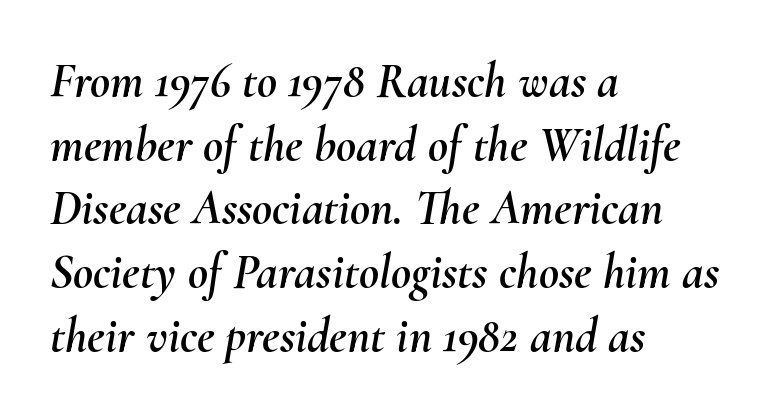
{"italic": "yes", "lean": "right", "slant_degrees": 10, "width": "normal", "stroke_contrast": "medium", "x_height": "small", "monospaced": "no", "underline": "no", "align": "left", "line_spacing": "normal", "line_spacing_ratio": 1.3, "letter_spacing": "normal", "letter_spacing_em": 0.0, "glyph_px": 49}
